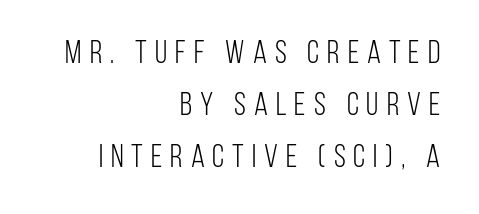
The image shows 32 px light, condensed sans-serif type, upright; set right-aligned, normal line spacing (1.62x), unusually wide letter spacing (+0.25 em), not underlined; low stroke contrast and a large x-height.
